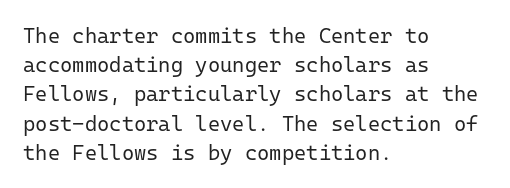
The image shows 21 px text type, upright; set left-aligned, normal line spacing (1.39x), normal letter spacing, not underlined.
